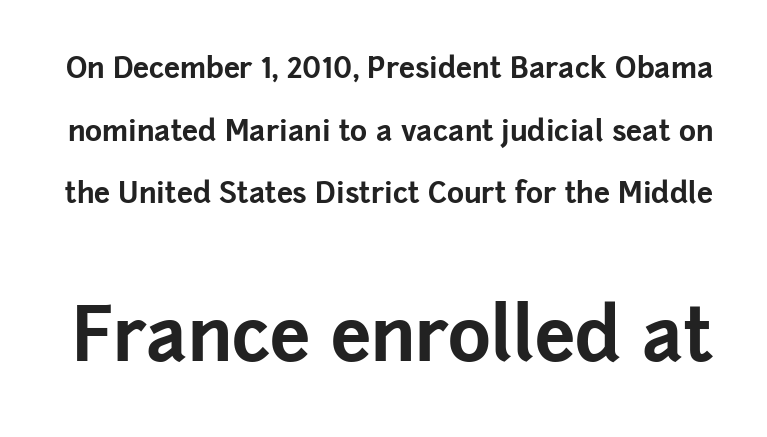
The image shows 73 px bold sans-serif type, upright; set loose line spacing (2.16x), normal letter spacing, not underlined; the second (bottom) block is 2.52x larger; low stroke contrast and a medium x-height.
